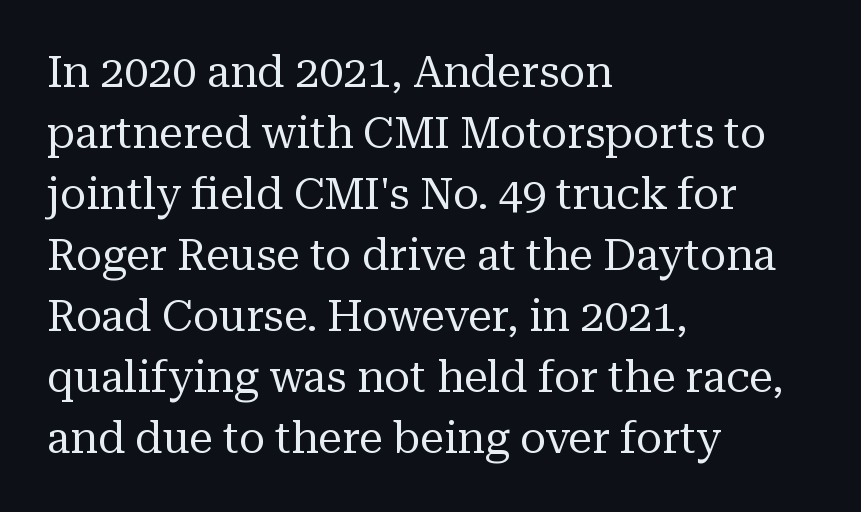
Is the type heavy? It reads as light-to-regular instead. The type is set solid horizontally, with unmodified tracking. Do the letters lean? They stand straight. The passage shown is typeset with a serif family. Anything drawn beneath the words? Only blank space.
